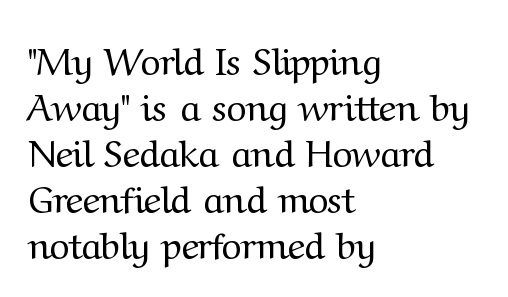
A typesetter would mark this as roman, not italic. The font is comparable to plain body text, perhaps lighter. Descenders are the only things crossing below the line. Letterform terminals end in serifs throughout the passage. Each line starts at the same left margin while the right side varies.
